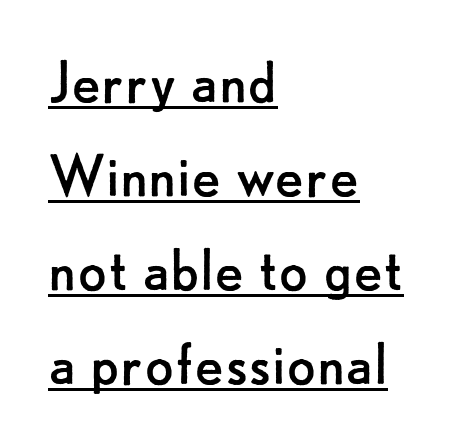
{"serif": "no", "italic": "no", "bold": "no", "weight": "regular", "width": "normal", "stroke_contrast": "low", "x_height": "small", "monospaced": "no", "underline": "yes", "align": "left", "line_spacing": "normal", "line_spacing_ratio": 1.38, "letter_spacing": "normal", "letter_spacing_em": 0.0, "glyph_px": 68}
